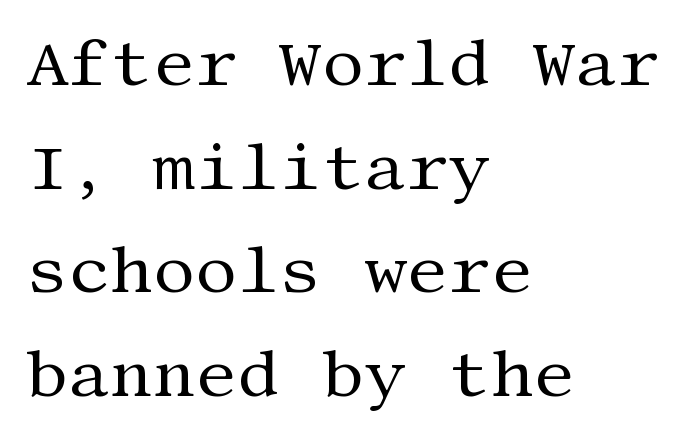
Characters follow at the spacing the type designer built in. Unmarked baselines from the first word to the last. If you drew a line through each stem, it would be perfectly vertical. The type family on display is of the serif kind. Vertically, the passage feels balanced, rows spaced as you'd expect.
